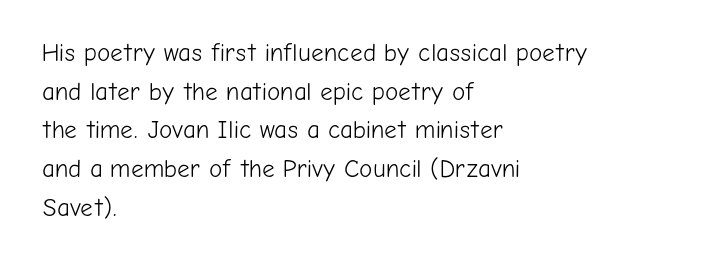
{"italic": "no", "bold": "no", "underline": "no", "align": "left", "line_spacing": "normal", "line_spacing_ratio": 1.55, "letter_spacing": "normal", "letter_spacing_em": 0.0, "glyph_px": 25}
